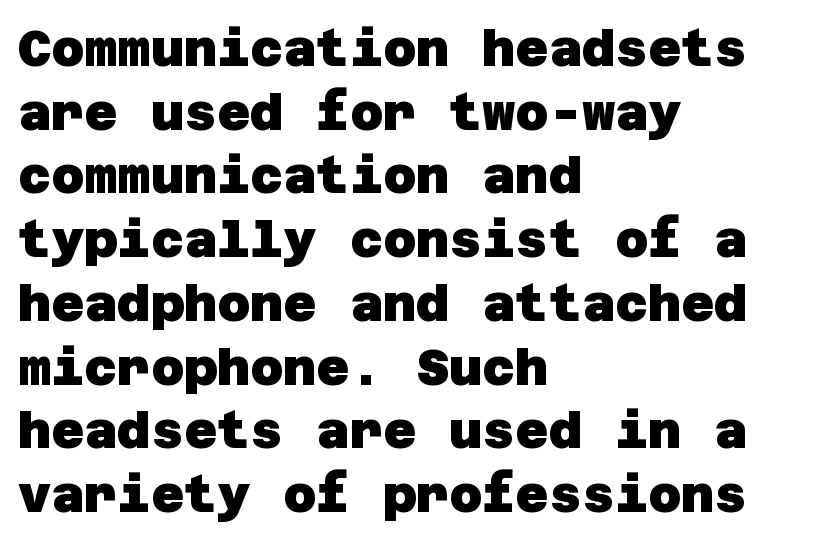
Compared with a centered layout, this one pins lines to the left instead. Letter spacing: default. Underline: absent. One glance says typical: line gaps are just what's usual.
